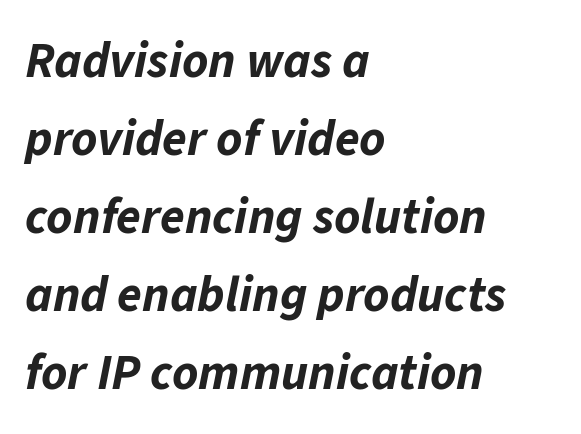
The line texture is even and compact thanks to regular tracking. A clean baseline with only descenders dipping below it. Where is the straight margin? On the left. These lines sit exactly where default settings would place them. As a designer I'd log this as weight 700, bold. Looks like regular typesetting: each glyph gets only the width it needs.
